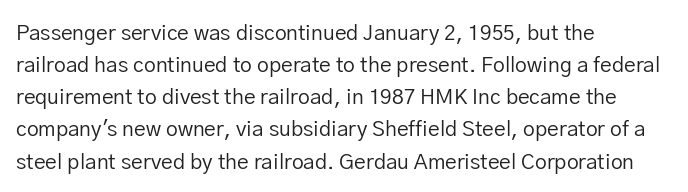
{"italic": "no", "bold": "no", "underline": "no", "align": "left", "line_spacing": "normal", "line_spacing_ratio": 1.53, "letter_spacing": "normal", "letter_spacing_em": 0.0, "glyph_px": 21}
